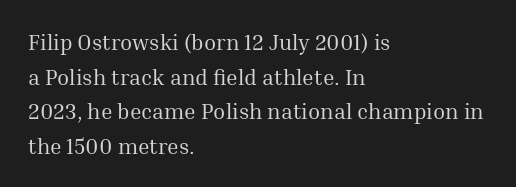
The image shows 22 px text type, upright; set left-aligned, normal line spacing (1.57x), normal letter spacing, not underlined.
